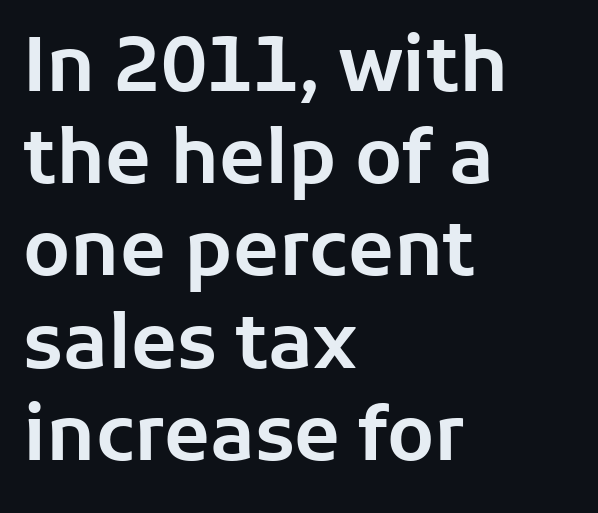
Q: Is the text italic (slanted)? A: No, it is upright.
Q: Is the typeface a serif or a sans-serif typeface? A: Sans-serif.
Q: Is the text underlined? A: No.
Q: How is the paragraph aligned? A: Left-aligned.
Q: Is the spacing between letters normal or unusually wide? A: Normal.
Q: Width (condensed, normal, or wide)? A: Normal.
Q: Stroke contrast? A: Low.
Q: x-height? A: Medium.
Q: Monospaced? A: No.
